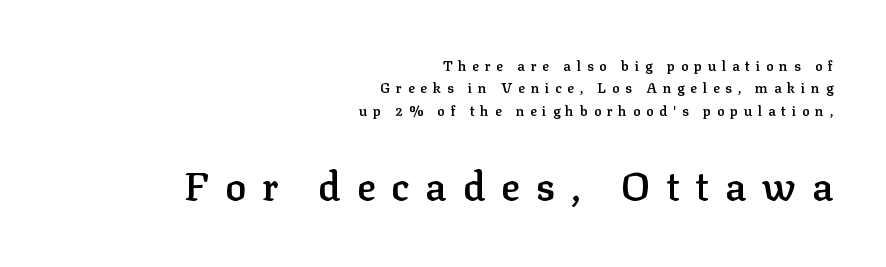
{"serif": "yes", "italic": "no", "bold": "semi", "weight": "semibold", "width": "normal", "stroke_contrast": "low", "x_height": "medium", "monospaced": "no", "underline": "no", "align": "right", "line_spacing": "normal", "line_spacing_ratio": 1.6, "letter_spacing": "wide", "letter_spacing_em": 0.41, "larger_block": "second", "size_ratio": 2.79, "glyph_px": 39}
